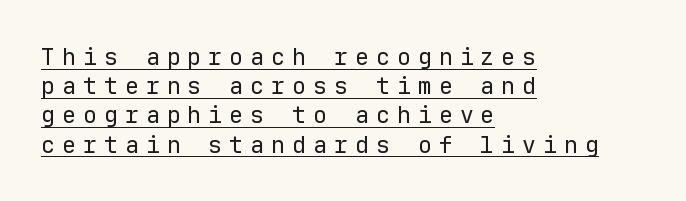
The image shows 23 px text type, upright; set left-aligned, normal line spacing (1.27x), unusually wide letter spacing (+0.31 em), underlined.
